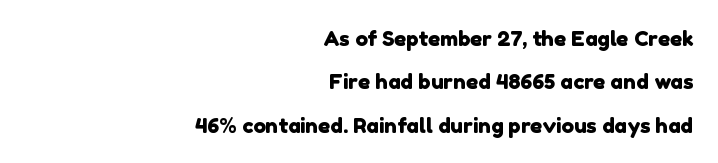
The image shows 21 px text type; set right-aligned, loose line spacing (2.06x), normal letter spacing, not underlined.
